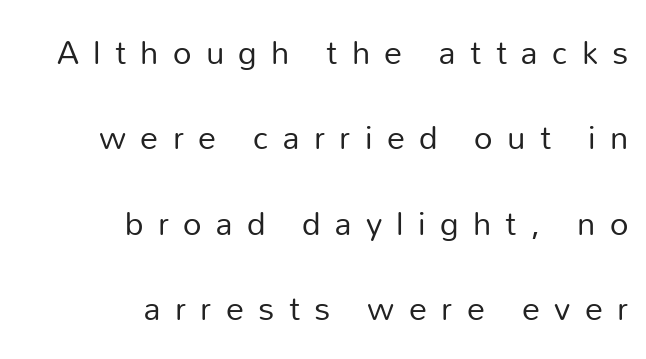
{"serif": "no", "italic": "no", "bold": "no", "weight": "regular", "width": "normal", "stroke_contrast": "low", "x_height": "medium", "monospaced": "no", "underline": "no", "align": "right", "line_spacing": "loose", "line_spacing_ratio": 2.37, "letter_spacing": "wide", "letter_spacing_em": 0.4, "glyph_px": 36}
